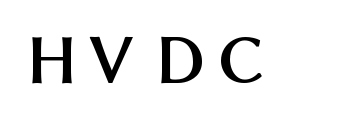
The image shows 70 px semibold sans-serif type, upright; set unusually wide letter spacing (+0.24 em), not underlined; medium stroke contrast and a medium x-height.
